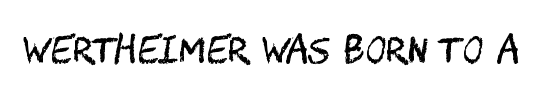
Italic? Not at all — the glyphs are vertical. Beneath every word, the page is bare. No extra tracking has been applied to these lines. The letterforms sit at book weight or below. Nope, no serifs anywhere on these letters.
